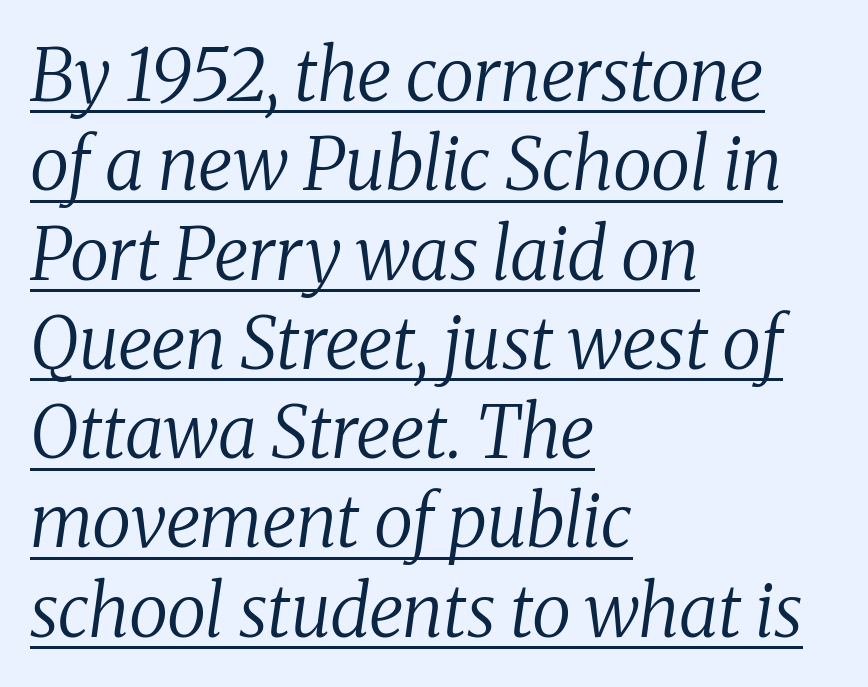
{"serif": "yes", "italic": "yes", "lean": "right", "slant_degrees": 8, "bold": "no", "weight": "regular", "width": "normal", "stroke_contrast": "medium", "x_height": "medium", "monospaced": "no", "underline": "yes", "align": "left", "line_spacing_ratio": 1.24, "letter_spacing": "normal", "letter_spacing_em": 0.0, "glyph_px": 72}
